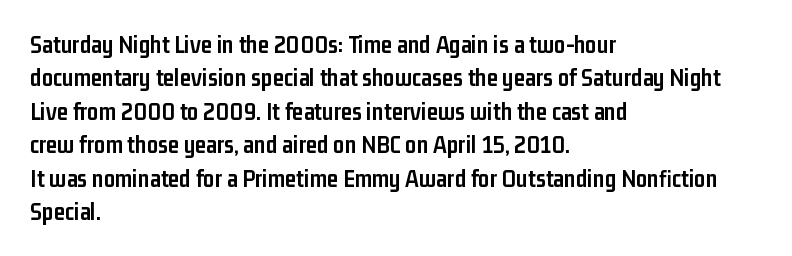
{"italic": "no", "bold": "yes", "underline": "no", "align": "left", "line_spacing": "normal", "line_spacing_ratio": 1.34, "letter_spacing": "normal", "letter_spacing_em": 0.0, "glyph_px": 25}
